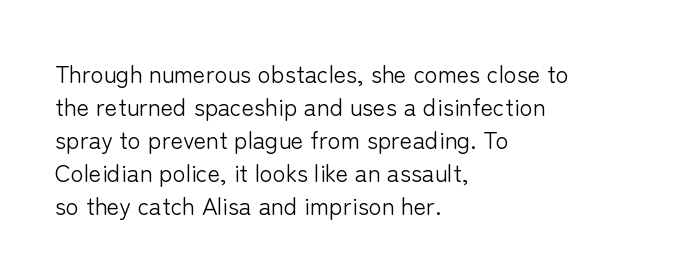
The image shows 24 px text type, upright; set left-aligned, normal line spacing (1.38x), normal letter spacing, not underlined.
